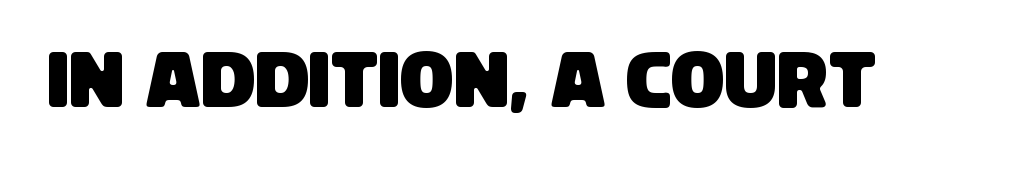
The image shows 79 px condensed sans-serif type; set normal letter spacing, not underlined; low stroke contrast and a large x-height.
